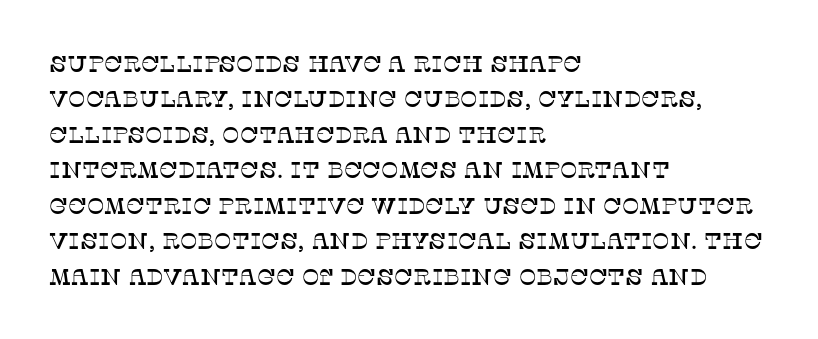
{"italic": "no", "underline": "no", "align": "left", "line_spacing": "normal", "line_spacing_ratio": 1.54, "letter_spacing": "normal", "letter_spacing_em": 0.0, "glyph_px": 23}
